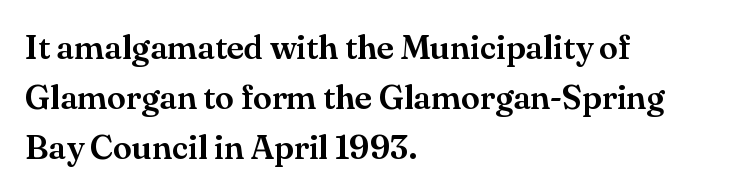
{"serif": "yes", "italic": "no", "width": "normal", "stroke_contrast": "medium", "x_height": "small", "monospaced": "no", "underline": "no", "align": "left", "line_spacing": "normal", "line_spacing_ratio": 1.47, "letter_spacing": "normal", "letter_spacing_em": 0.0, "glyph_px": 34}
